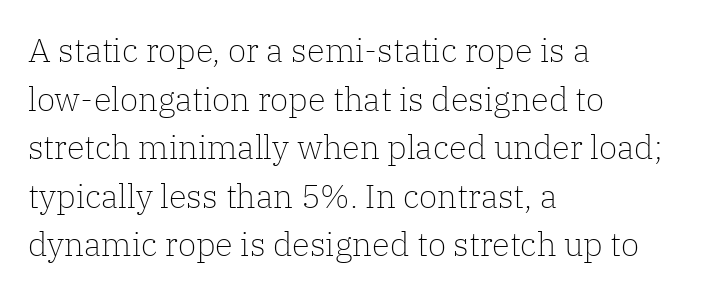
Look at the bottom of the vertical strokes: they flare into serifs here. Bare-footed words on every line. Regular leading. Tracking value appears to be zero — textbook default spacing. Each letter keeps its own natural width here, so spacing adapts to shape.
